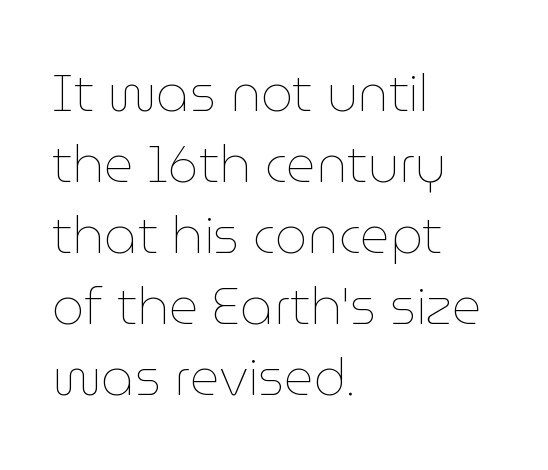
Q: Is the text bold? A: No.
Q: Is the text italic (slanted)? A: No, it is upright.
Q: Is the text underlined? A: No.
Q: How is the paragraph aligned? A: Left-aligned.
Q: Is the spacing between letters normal or unusually wide? A: Normal.
Q: Is the spacing between lines tight, normal or loose? A: Normal.
Q: Width (condensed, normal, or wide)? A: Normal.
Q: Stroke contrast? A: Low.
Q: x-height? A: Medium.
Q: Monospaced? A: No.
